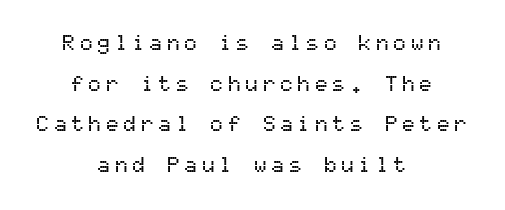
The image shows 21 px text type, upright; set centered, loose line spacing (1.93x), unusually wide letter spacing (+0.23 em), not underlined.
